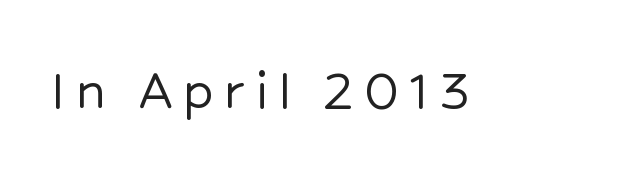
To sum up the face: it is a sans, with no serifs. The passage shown is not underscored anywhere. You can tell it's not italic because the verticals are truly vertical. Note the varied advance widths — an 'i' is clearly narrower than an 'm'.
